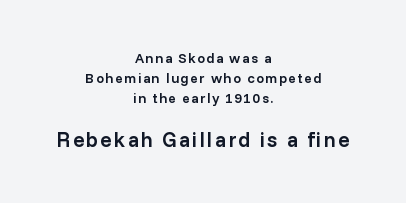
Q: Is the text bold? A: Semi-bold.
Q: Is the text italic (slanted)? A: No, it is upright.
Q: Is the text underlined? A: No.
Q: How is the paragraph aligned? A: Centered.
Q: Is the spacing between lines tight, normal or loose? A: Normal.
Q: Which block of text is set in a larger size, the first (top) or the second (bottom)? A: The second (bottom) one.
